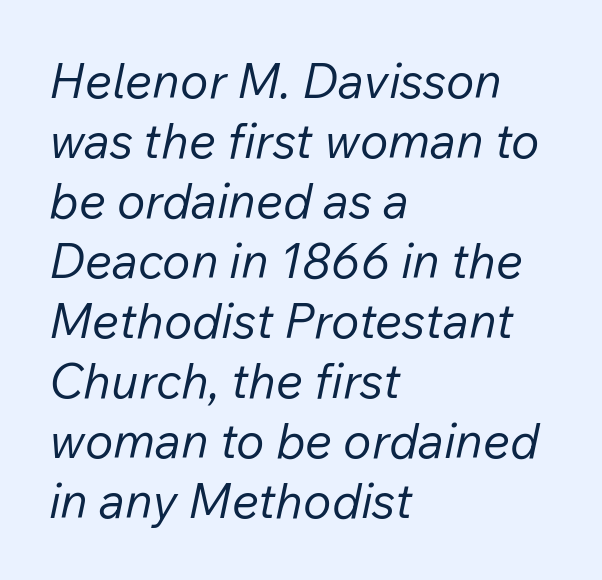
This sample uses plain, unmodified letter spacing. Here the designer chose a conventional face with non-uniform glyph widths. A normal amount of white space separates one row of letters from the next. Slant detected: the letters are inclined. The rag falls on the right side of this text block.
